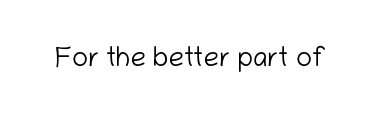
The image shows 27 px text type, upright; set normal letter spacing, not underlined.
